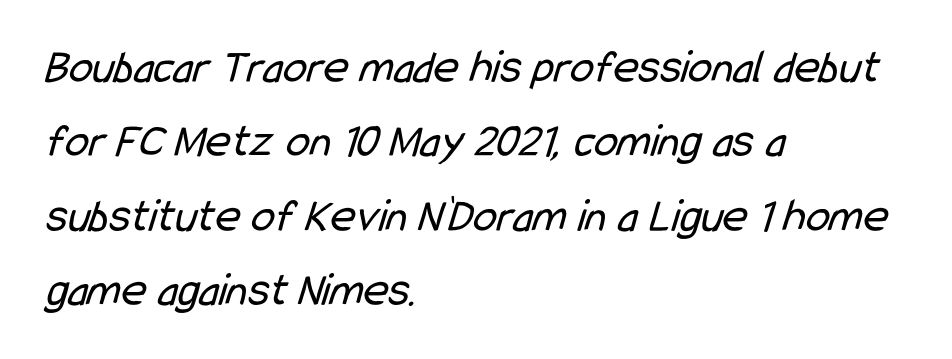
Summary of weight: not heavy and not bold. Nothing sits at the stroke ends, so this counts as sans-serif. The line texture is even and compact thanks to regular tracking. Interline gaps are of average width in this sample. Reading down the block, your eye returns to a fixed left position each line. The passage shown is typed in a proportional face where columns would drift.
